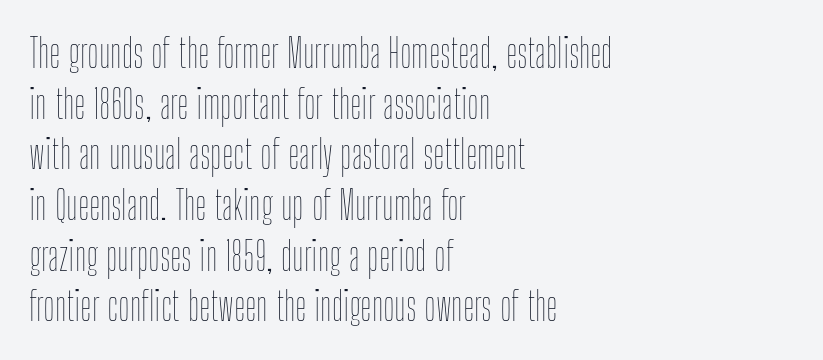
Q: Is the text bold? A: No.
Q: Is the text italic (slanted)? A: No, it is upright.
Q: Is the text underlined? A: No.
Q: How is the paragraph aligned? A: Left-aligned.
Q: Is the spacing between letters normal or unusually wide? A: Normal.
Q: Is the spacing between lines tight, normal or loose? A: Normal.
Q: Width (condensed, normal, or wide)? A: Condensed.
Q: Stroke contrast? A: Low.
Q: x-height? A: Medium.
Q: Monospaced? A: No.
